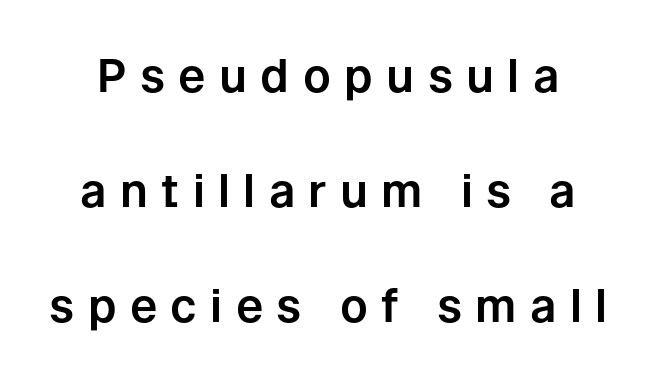
Q: Is the text italic (slanted)? A: No, it is upright.
Q: Is the typeface a serif or a sans-serif typeface? A: Sans-serif.
Q: Is the text underlined? A: No.
Q: Is the spacing between letters normal or unusually wide? A: Unusually wide.
Q: Is the spacing between lines tight, normal or loose? A: Loose.
Q: Width (condensed, normal, or wide)? A: Normal.
Q: Stroke contrast? A: Low.
Q: x-height? A: Medium.
Q: Monospaced? A: No.
